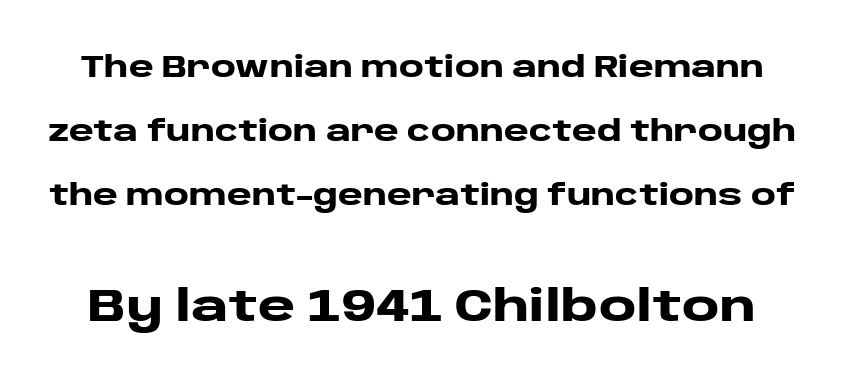
The image shows 45 px heavy, wide sans-serif type, upright; set loose line spacing (2.14x), normal letter spacing, not underlined; the second (bottom) block is 1.5x larger; low stroke contrast and a large x-height.
